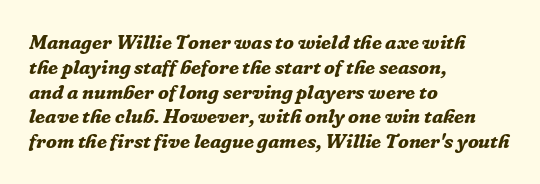
Q: Is the text bold? A: Yes.
Q: Is the text italic (slanted)? A: Yes, it leans right by about 16 degrees.
Q: Is the text underlined? A: No.
Q: How is the paragraph aligned? A: Left-aligned.
Q: Is the spacing between letters normal or unusually wide? A: Normal.
